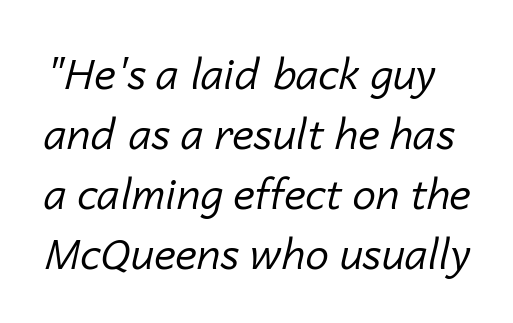
{"italic": "yes", "lean": "right", "slant_degrees": 14, "bold": "no", "weight": "regular", "width": "normal", "stroke_contrast": "low", "x_height": "medium", "monospaced": "no", "underline": "no", "line_spacing": "normal", "line_spacing_ratio": 1.43, "letter_spacing": "normal", "letter_spacing_em": 0.0, "glyph_px": 42}
